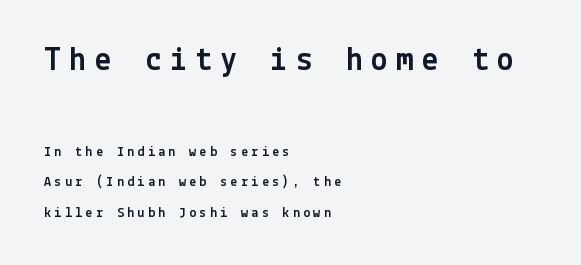
The image shows 34 px sans-serif type, upright; set left-aligned, loose line spacing (2.17x), unusually wide letter spacing (+0.24 em), not underlined; the first (top) block is 2.43x larger; a medium x-height.
